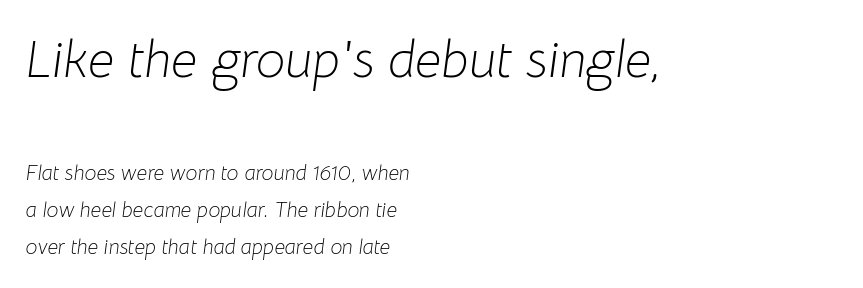
{"italic": "yes", "lean": "right", "slant_degrees": 8, "bold": "no", "weight": "light", "width": "normal", "stroke_contrast": "low", "x_height": "medium", "monospaced": "no", "underline": "no", "align": "left", "line_spacing_ratio": 1.76, "letter_spacing": "normal", "letter_spacing_em": 0.0, "larger_block": "first", "size_ratio": 2.48, "glyph_px": 52}
